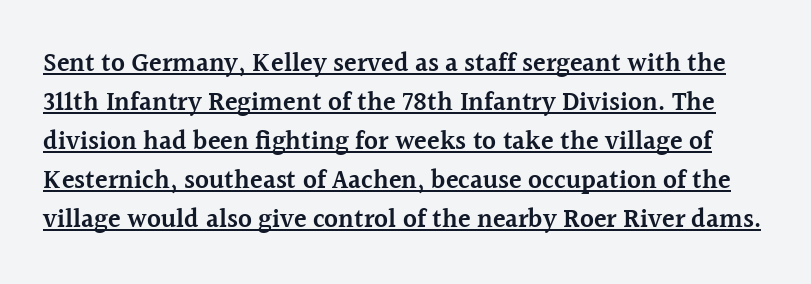
The type is set solid horizontally, with unmodified tracking. Italic: no, the glyphs are upright roman. This is the in-between weight designers call semibold or demi. The specimen includes a rule beneath the text block's lines. Compared with typical paragraphs, the rows here are spaced about the same.
